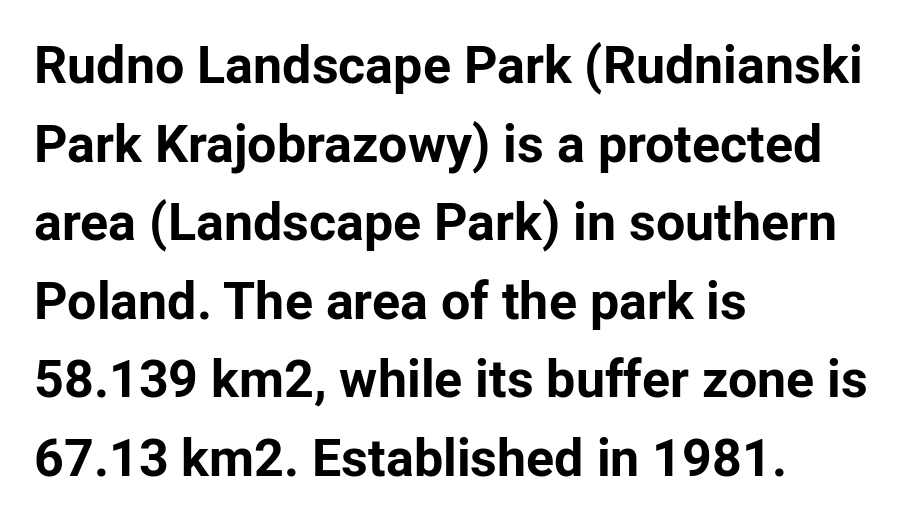
The image shows 52 px bold sans-serif type, upright; set left-aligned, normal line spacing (1.51x), normal letter spacing, not underlined; low stroke contrast and a medium x-height.
